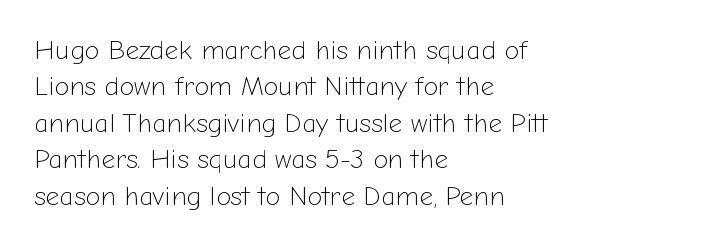
The image shows 27 px text type, upright; set left-aligned, normal line spacing (1.35x), normal letter spacing, not underlined.
